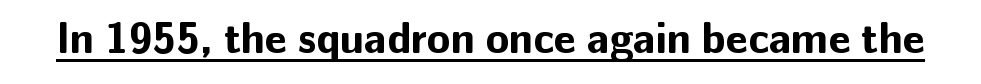
The line texture is even and compact thanks to regular tracking. Each letter's strokes conclude bluntly, with no projecting serifs. Ordinary non-slanted type is in use. Stroke thickness is high; the sample reads as a true bold. The passage shown is typed in a proportional face where columns would drift.
